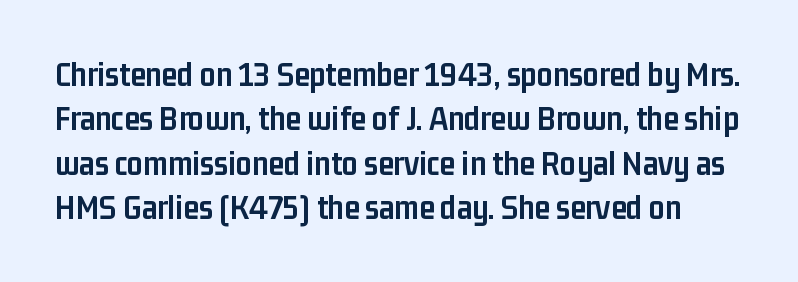
Does the type have serifs? No, each stem ends abruptly. In terms of posture, this sample is upright. Decoration check: the copy has no underline. Think of a printed novel: that variable character pitch is what you see here. Line spacing here is normal. Bold? Absolutely — the strokes are thick and heavy.
